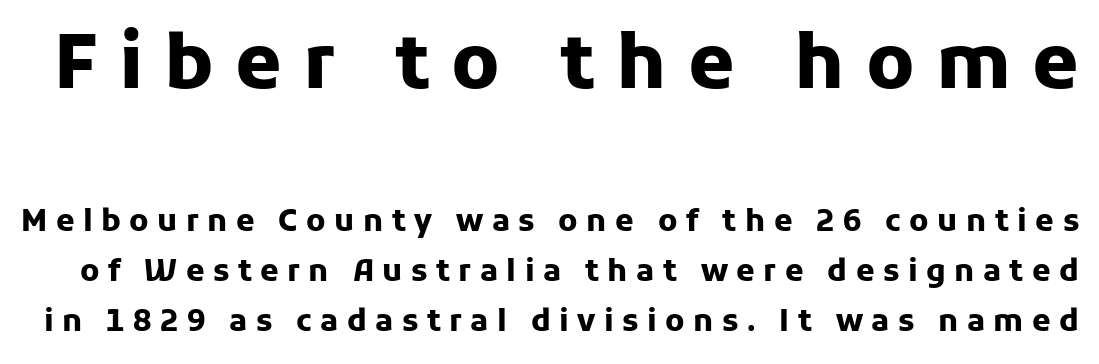
{"serif": "no", "italic": "no", "bold": "yes", "weight": "heavy", "width": "normal", "stroke_contrast": "low", "x_height": "medium", "monospaced": "no", "underline": "no", "line_spacing": "normal", "line_spacing_ratio": 1.66, "letter_spacing": "wide", "letter_spacing_em": 0.28, "larger_block": "first", "size_ratio": 2.5, "glyph_px": 75}
